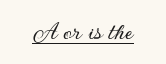
The image shows 26 px text type; set centered, normal letter spacing, underlined.
